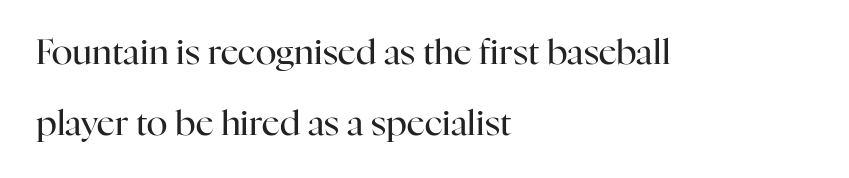
{"serif": "yes", "italic": "no", "bold": "no", "weight": "regular", "width": "normal", "stroke_contrast": "high", "x_height": "medium", "monospaced": "no", "underline": "no", "align": "left", "line_spacing": "loose", "line_spacing_ratio": 2.02, "letter_spacing": "normal", "letter_spacing_em": 0.0, "glyph_px": 35}
